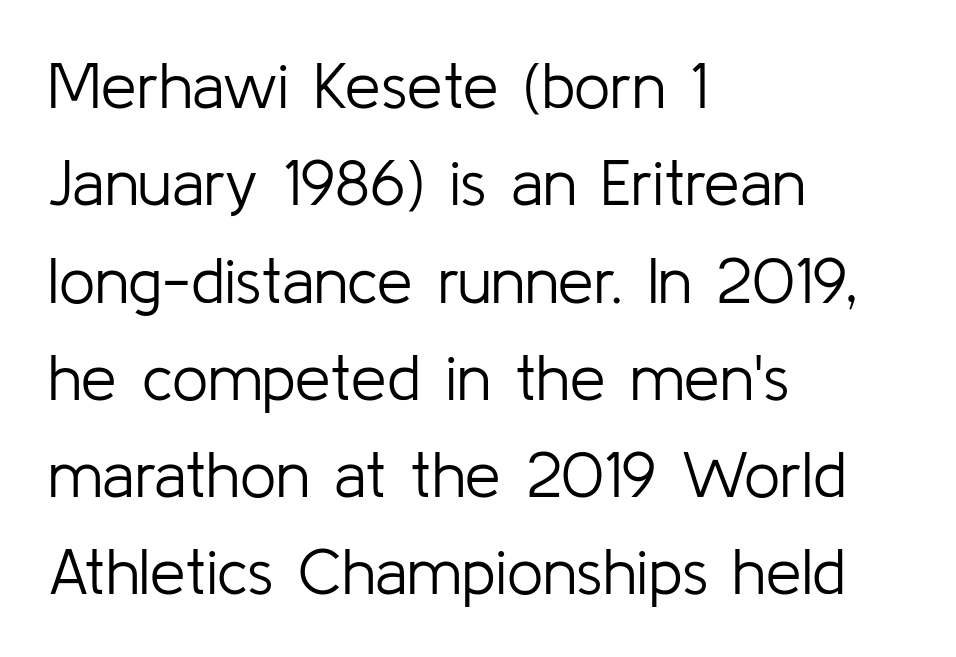
Q: Is the text bold? A: No.
Q: Is the text italic (slanted)? A: No, it is upright.
Q: Is the typeface a serif or a sans-serif typeface? A: Sans-serif.
Q: Is the text underlined? A: No.
Q: How is the paragraph aligned? A: Left-aligned.
Q: Is the spacing between letters normal or unusually wide? A: Normal.
Q: Is the spacing between lines tight, normal or loose? A: Normal.
Q: Width (condensed, normal, or wide)? A: Normal.
Q: Stroke contrast? A: Low.
Q: x-height? A: Medium.
Q: Monospaced? A: No.
